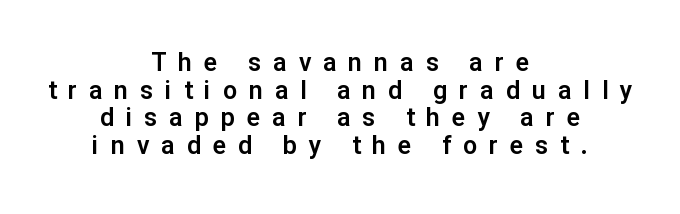
The image shows 25 px text type, upright; set centered, tight line spacing (1.11x), unusually wide letter spacing (+0.48 em), not underlined.
